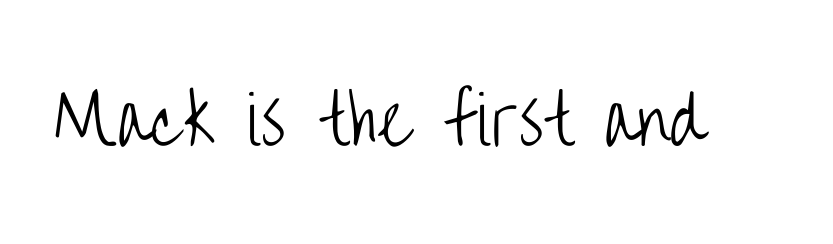
The image shows 66 px light, condensed sans-serif type, upright; set normal letter spacing, not underlined; low stroke contrast and a large x-height.
